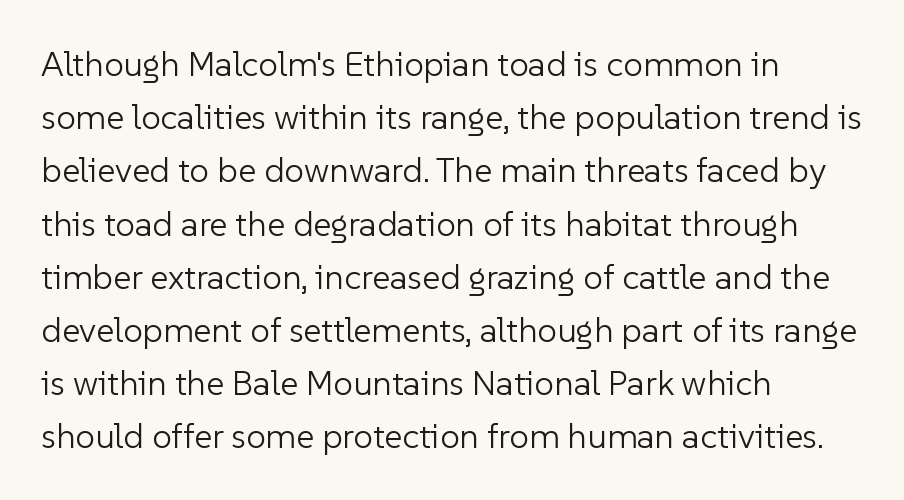
Q: Is the text bold? A: No.
Q: Is the text italic (slanted)? A: No, it is upright.
Q: Is the typeface a serif or a sans-serif typeface? A: Sans-serif.
Q: Is the text underlined? A: No.
Q: How is the paragraph aligned? A: Left-aligned.
Q: Is the spacing between letters normal or unusually wide? A: Normal.
Q: Is the spacing between lines tight, normal or loose? A: Normal.
Q: Width (condensed, normal, or wide)? A: Normal.
Q: Stroke contrast? A: Low.
Q: x-height? A: Medium.
Q: Monospaced? A: No.
